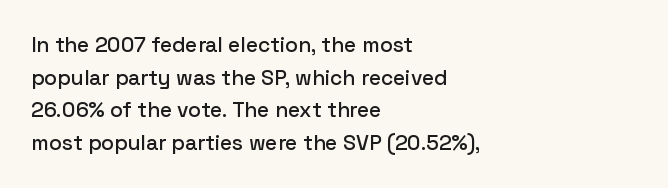
{"italic": "no", "underline": "no", "align": "left", "line_spacing": "normal", "line_spacing_ratio": 1.55, "letter_spacing": "normal", "letter_spacing_em": 0.0, "glyph_px": 21}
